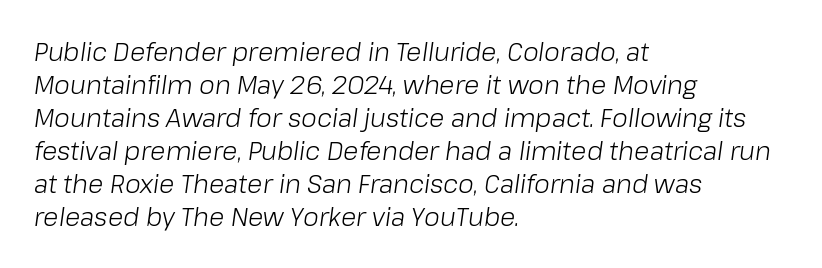
Summary of vertical rhythm: regular, with standard interline spacing. On a weight scale, this lands at 450 or below. The space beneath each line is pristine and unruled. An italicized treatment has been applied to the whole sample. Between one letter and the next there's only the usual sliver of space.
